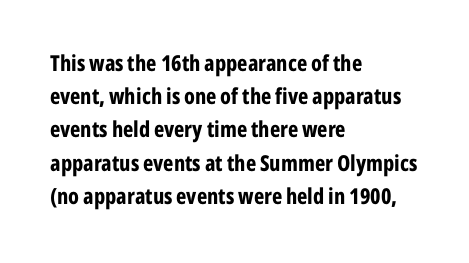
Leading matches the norm, producing a regular column. The area under the type is left untouched. Does extra space separate the letters? No, they use regular spacing. These lines were composed using upright roman letters.
